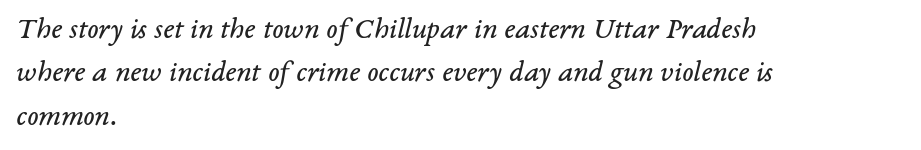
Q: Is the text bold? A: No.
Q: Is the text italic (slanted)? A: Yes, it leans right by about 14 degrees.
Q: Is the typeface a serif or a sans-serif typeface? A: Serif.
Q: Is the text underlined? A: No.
Q: How is the paragraph aligned? A: Left-aligned.
Q: Is the spacing between letters normal or unusually wide? A: Normal.
Q: Is the spacing between lines tight, normal or loose? A: Normal.
Q: Width (condensed, normal, or wide)? A: Normal.
Q: Stroke contrast? A: Low.
Q: x-height? A: Medium.
Q: Monospaced? A: No.
